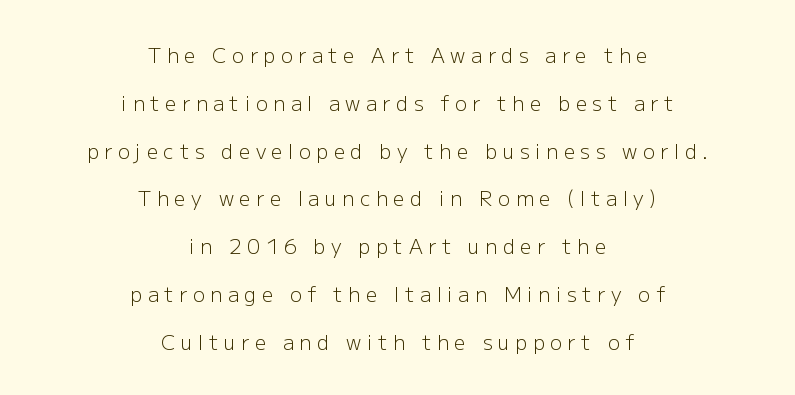
The image shows 20 px text type, upright; set centered, loose line spacing (2.39x), unusually wide letter spacing (+0.28 em), not underlined.
